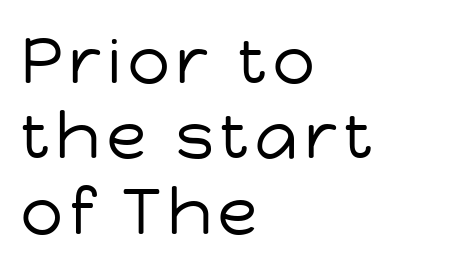
Q: Is the text bold? A: No.
Q: Is the text italic (slanted)? A: No, it is upright.
Q: Is the typeface a serif or a sans-serif typeface? A: Sans-serif.
Q: Is the text underlined? A: No.
Q: How is the paragraph aligned? A: Left-aligned.
Q: Width (condensed, normal, or wide)? A: Normal.
Q: Stroke contrast? A: Low.
Q: x-height? A: Medium.
Q: Monospaced? A: No.
